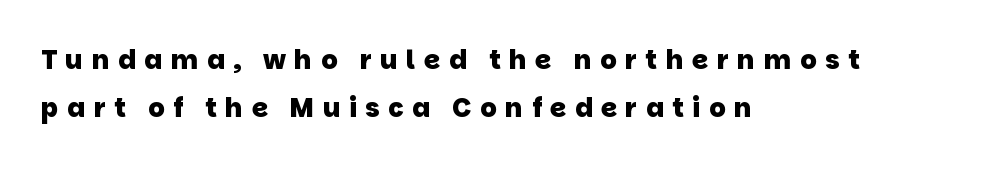
Q: Is the text bold? A: Yes.
Q: Is the text underlined? A: No.
Q: How is the paragraph aligned? A: Left-aligned.
Q: Is the spacing between letters normal or unusually wide? A: Unusually wide.
